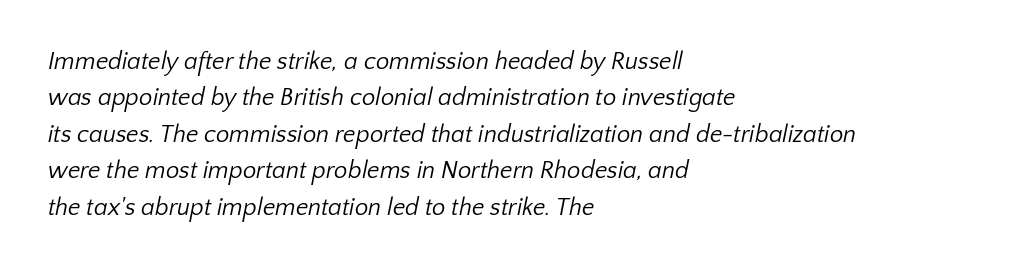
{"bold": "no", "underline": "no", "align": "left", "line_spacing": "normal", "line_spacing_ratio": 1.52, "letter_spacing": "normal", "letter_spacing_em": 0.0, "glyph_px": 24}
